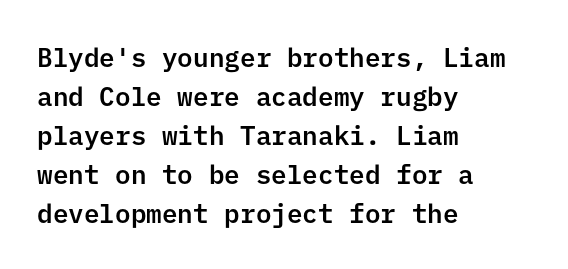
The compositor pushed each line to the left boundary. Every stem runs plumb, perpendicular to the baseline. This sample keeps an unexceptional amount of space between lines. Here the glyphs are tracked normally, forming tight word shapes. Descender tails drop into unmarked territory.
